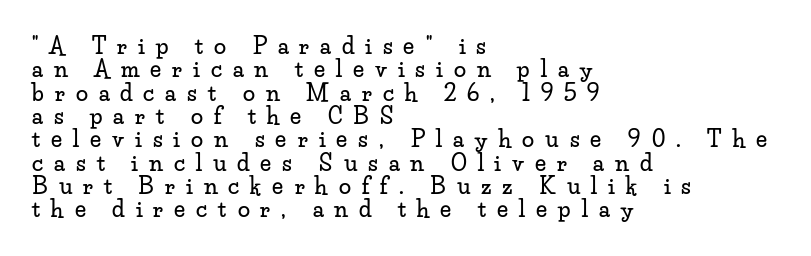
A typesetter would call this heavily tracked-out type. Leading: reduced. Line beginnings align vertically; line endings do not. Has an underline been added? It has not. Posture: straight, roman, zero tilt.
